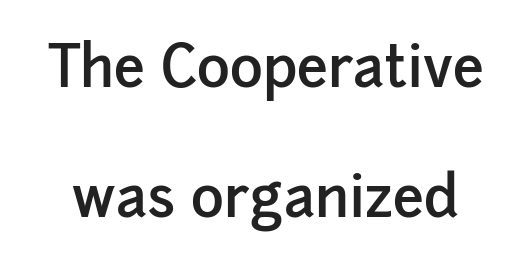
The image shows 56 px semibold sans-serif type, upright; set loose line spacing (2.33x), normal letter spacing, not underlined; low stroke contrast and a medium x-height.
